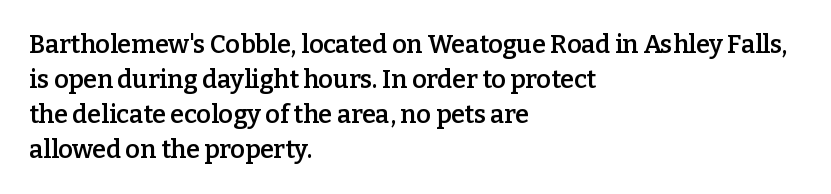
Q: Is the text bold? A: Semi-bold.
Q: Is the text italic (slanted)? A: No, it is upright.
Q: Is the text underlined? A: No.
Q: How is the paragraph aligned? A: Left-aligned.
Q: Is the spacing between letters normal or unusually wide? A: Normal.
Q: Is the spacing between lines tight, normal or loose? A: Normal.
